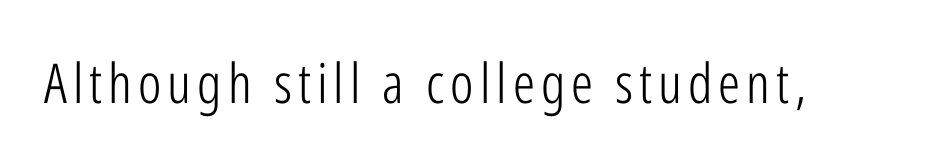
The image shows 55 px light, condensed sans-serif type, upright; set not underlined; low stroke contrast and a medium x-height.
